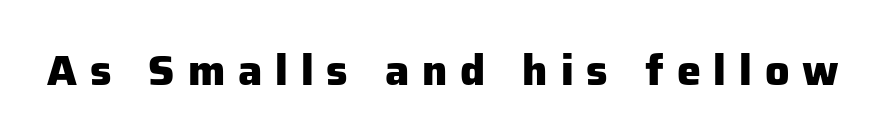
Q: Is the text bold? A: Yes.
Q: Is the text italic (slanted)? A: No, it is upright.
Q: Is the typeface a serif or a sans-serif typeface? A: Sans-serif.
Q: Is the text underlined? A: No.
Q: Is the spacing between letters normal or unusually wide? A: Unusually wide.
Q: Width (condensed, normal, or wide)? A: Normal.
Q: Stroke contrast? A: Low.
Q: x-height? A: Medium.
Q: Monospaced? A: No.
